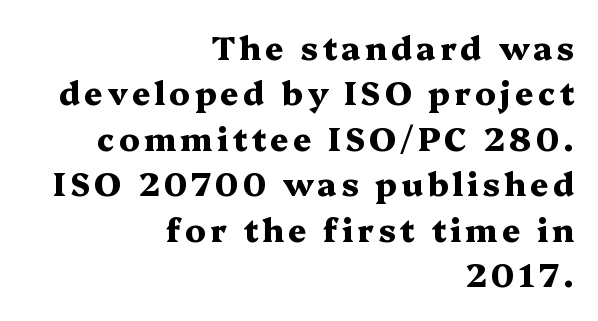
The image shows 32 px heavy, wide serif type, upright; set right-aligned, normal line spacing (1.42x), not underlined; medium stroke contrast and a medium x-height.
